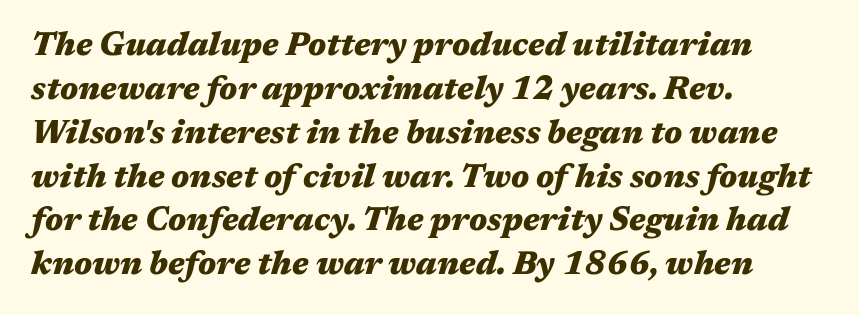
Q: Is the text bold? A: Yes.
Q: Is the text italic (slanted)? A: Yes, it leans right by about 17 degrees.
Q: Is the text underlined? A: No.
Q: How is the paragraph aligned? A: Left-aligned.
Q: Is the spacing between letters normal or unusually wide? A: Normal.
Q: Is the spacing between lines tight, normal or loose? A: Normal.
Q: Width (condensed, normal, or wide)? A: Wide.
Q: Stroke contrast? A: Medium.
Q: x-height? A: Medium.
Q: Monospaced? A: No.
